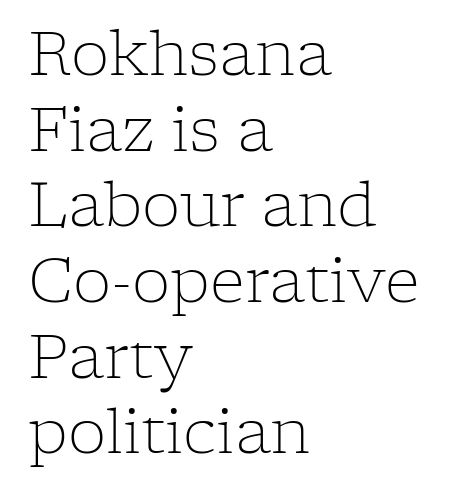
The image shows 61 px light serif type, upright; set left-aligned, line spacing 1.24x, normal letter spacing, not underlined; low stroke contrast and a medium x-height.
